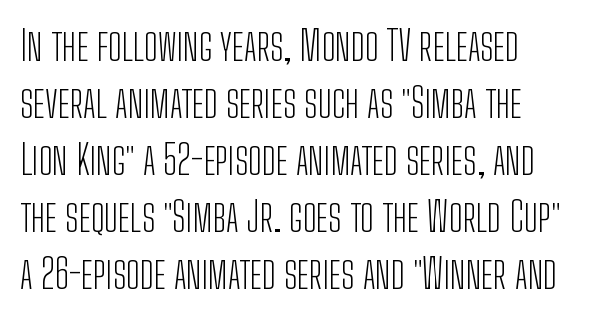
The letters carry no serifs — their stems end cleanly without finishing strokes. Bare-footed words on every line. Inter-character spacing is left at the font's built-in metrics. Leading: standard. No italicization has been applied; the sample stays upright. Is this a fixed-width face? No — the glyphs have proportional, varying widths.
